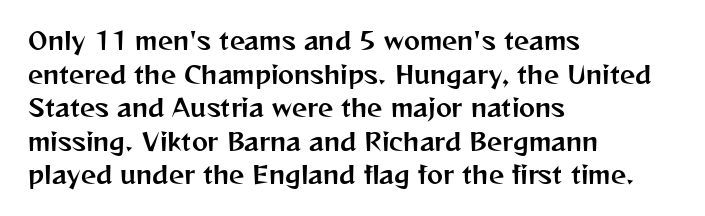
Leading matches the norm, producing a regular column. Every stem runs plumb, perpendicular to the baseline. Underline: absent. In CSS terms this would be text-align: left. Here the glyphs are tracked normally, forming tight word shapes.
